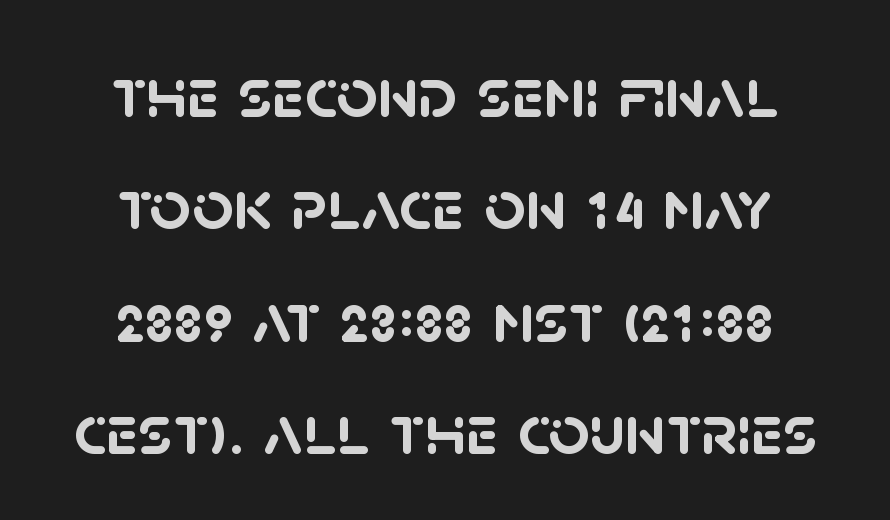
The image shows 72 px semibold sans-serif type; set centered, normal line spacing (1.56x), normal letter spacing, not underlined; low stroke contrast and a large x-height.
